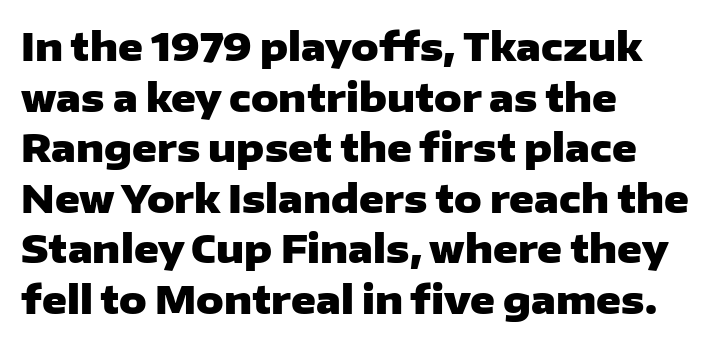
The image shows 38 px heavy, wide sans-serif type, upright; set left-aligned, normal line spacing (1.33x), normal letter spacing, not underlined; low stroke contrast and a medium x-height.
